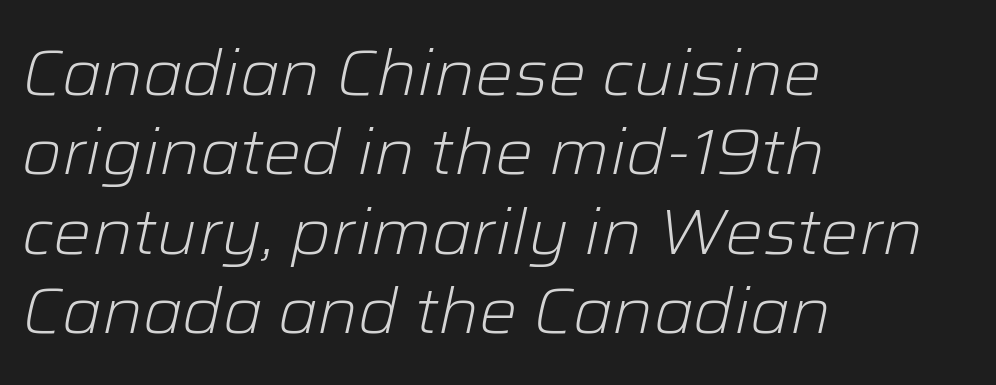
Q: Is the text bold? A: No.
Q: Is the text italic (slanted)? A: Yes, it leans right by about 12 degrees.
Q: Is the text underlined? A: No.
Q: How is the paragraph aligned? A: Left-aligned.
Q: Is the spacing between letters normal or unusually wide? A: Normal.
Q: Width (condensed, normal, or wide)? A: Normal.
Q: Stroke contrast? A: Low.
Q: x-height? A: Medium.
Q: Monospaced? A: No.
